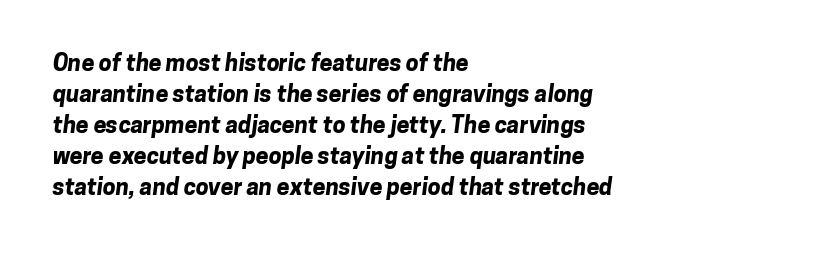
Caption: bold face, heavy strokes. The horizontal fit of the characters is conventional and even. The rows are spaced the way most documents space them. The lines are quadded left.
